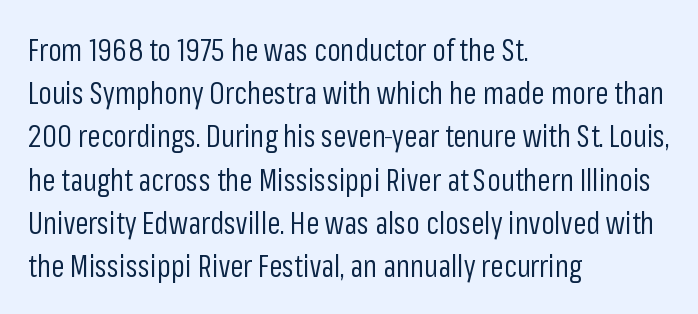
The image shows 30 px regular-weight, condensed sans-serif type, upright; set left-aligned, normal line spacing (1.44x), normal letter spacing, not underlined; low stroke contrast and a medium x-height.
